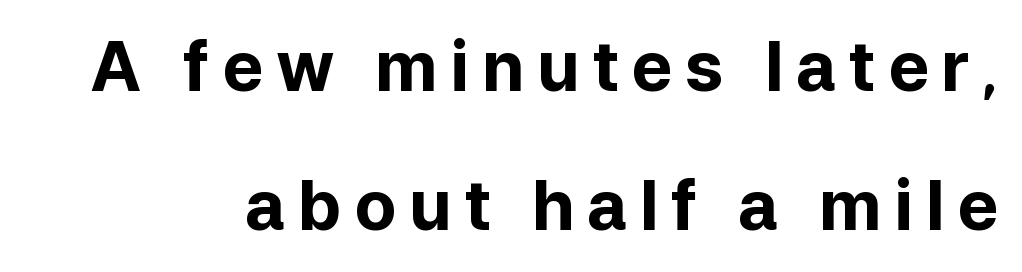
The block of text is sparse from top to bottom, with ample space between rows. Think of a printed novel: that variable character pitch is what you see here. The strip under each line holds only bare page. Weight: bold. You can tell from the bare stems that sans-serif type was used.
